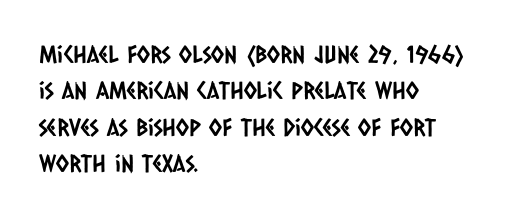
The passage shown stacks its lines at a standard gap. The passage is arranged the way most books set body copy — flush left. The horizontal fit of the characters is conventional and even. Descenders hang freely into open space.
